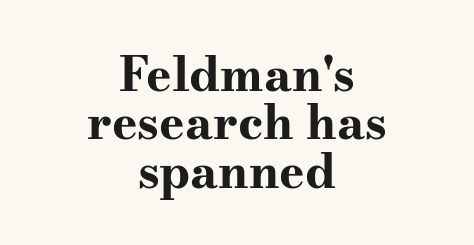
Chunky letters — that's bold for sure. These lines are centered, leaving both edges ragged. Rendered with straight, roman letterforms. Each letter keeps its own natural width here, so spacing adapts to shape. Whoever set this chose condensed vertical rhythm over breathing room.
